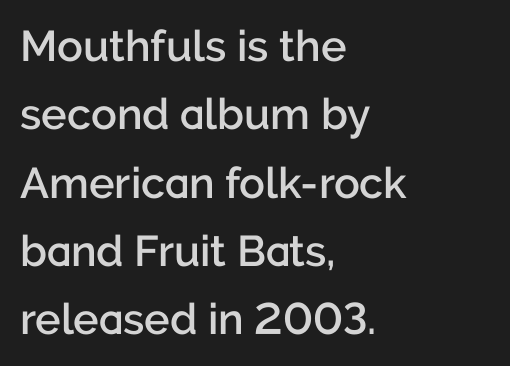
{"serif": "no", "italic": "no", "bold": "semi", "weight": "semibold", "width": "normal", "stroke_contrast": "low", "x_height": "medium", "monospaced": "no", "underline": "no", "align": "left", "line_spacing": "normal", "line_spacing_ratio": 1.59, "letter_spacing": "normal", "letter_spacing_em": 0.0, "glyph_px": 43}
